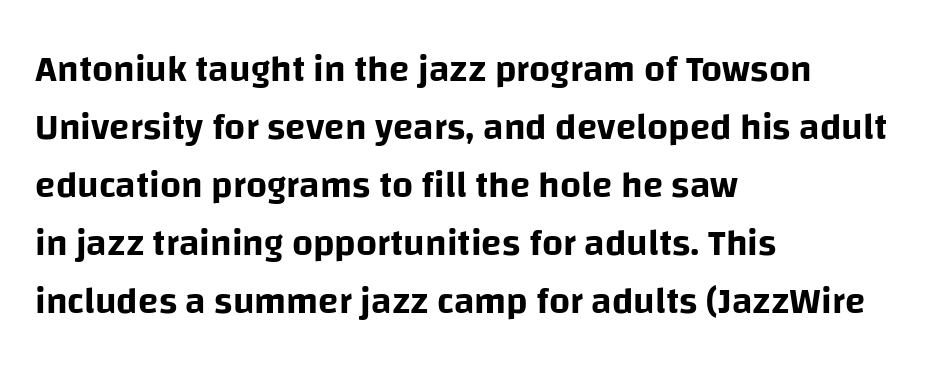
Q: Is the text italic (slanted)? A: No, it is upright.
Q: Is the typeface a serif or a sans-serif typeface? A: Sans-serif.
Q: Is the text underlined? A: No.
Q: How is the paragraph aligned? A: Left-aligned.
Q: Is the spacing between letters normal or unusually wide? A: Normal.
Q: Is the spacing between lines tight, normal or loose? A: Normal.
Q: Width (condensed, normal, or wide)? A: Normal.
Q: Stroke contrast? A: Low.
Q: x-height? A: Large.
Q: Monospaced? A: No.
